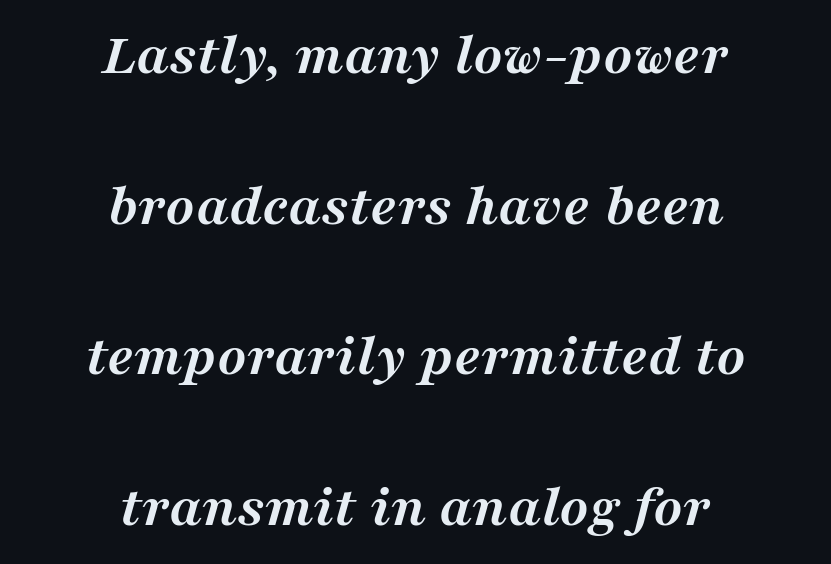
The image shows 61 px semibold serif type, italic (leaning right); set centered, loose line spacing (2.47x), normal letter spacing, not underlined; medium stroke contrast and a medium x-height.
